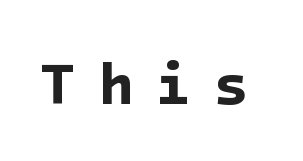
The image shows 58 px bold sans-serif type; set unusually wide letter spacing (+0.38 em), not underlined; low stroke contrast and a medium x-height.
